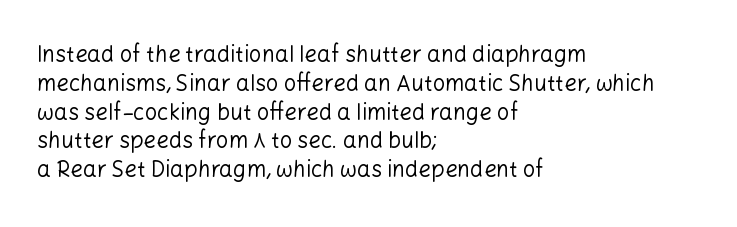
{"italic": "no", "bold": "no", "underline": "no", "align": "left", "line_spacing": "normal", "line_spacing_ratio": 1.31, "letter_spacing": "normal", "letter_spacing_em": 0.0, "glyph_px": 22}
